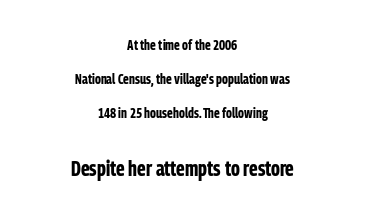
{"italic": "no", "bold": "yes", "underline": "no", "align": "center", "line_spacing": "loose", "line_spacing_ratio": 2.44, "letter_spacing": "normal", "letter_spacing_em": 0.0, "larger_block": "second", "size_ratio": 1.5, "glyph_px": 21}
